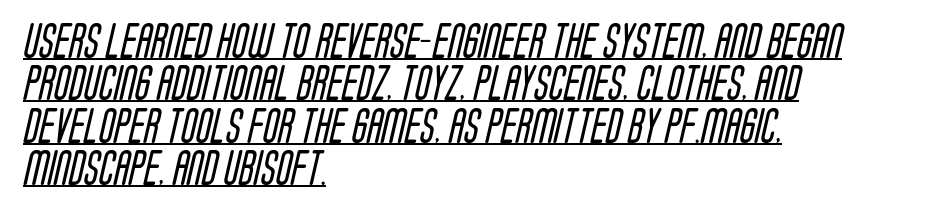
{"serif": "no", "bold": "no", "weight": "regular", "width": "condensed", "stroke_contrast": "low", "x_height": "large", "monospaced": "no", "underline": "yes", "align": "left", "line_spacing_ratio": 1.21, "letter_spacing": "normal", "letter_spacing_em": 0.0, "glyph_px": 35}
